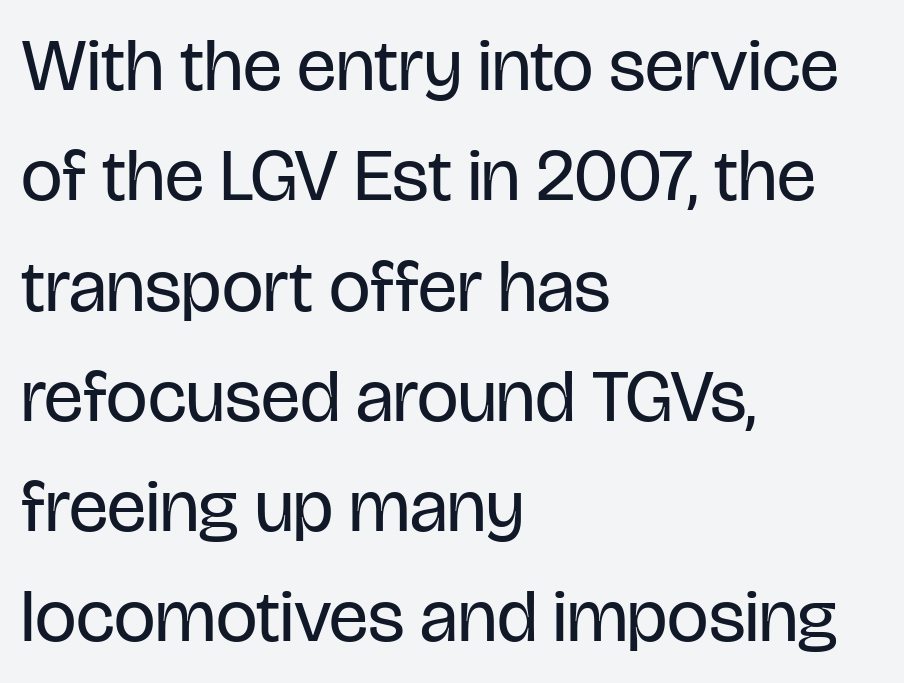
The image shows 74 px regular-weight, condensed sans-serif type, upright; set left-aligned, normal line spacing (1.49x), normal letter spacing, not underlined; low stroke contrast and a large x-height.
